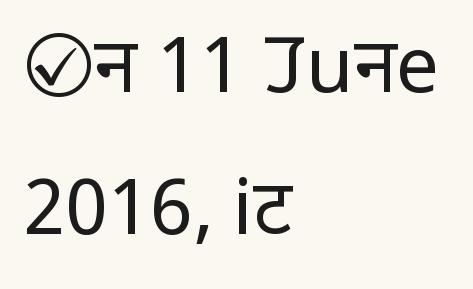
{"serif": "no", "italic": "no", "bold": "no", "weight": "regular", "width": "normal", "stroke_contrast": "low", "x_height": "medium", "monospaced": "no", "underline": "no", "align": "left", "line_spacing_ratio": 1.84, "letter_spacing": "normal", "letter_spacing_em": 0.0, "glyph_px": 77}
